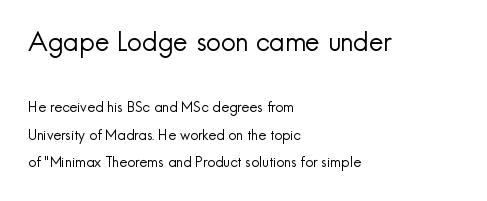
Q: Is the text bold? A: No.
Q: Is the text italic (slanted)? A: No, it is upright.
Q: Is the text underlined? A: No.
Q: How is the paragraph aligned? A: Left-aligned.
Q: Is the spacing between letters normal or unusually wide? A: Normal.
Q: Is the spacing between lines tight, normal or loose? A: Loose.
Q: Which block of text is set in a larger size, the first (top) or the second (bottom)? A: The first (top) one.
